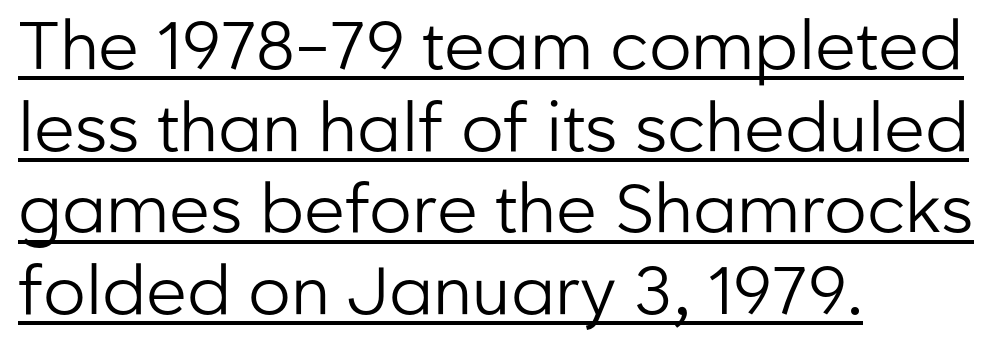
Q: Is the text bold? A: No.
Q: Is the text italic (slanted)? A: No, it is upright.
Q: Is the typeface a serif or a sans-serif typeface? A: Sans-serif.
Q: Is the text underlined? A: Yes.
Q: How is the paragraph aligned? A: Left-aligned.
Q: Is the spacing between letters normal or unusually wide? A: Normal.
Q: Width (condensed, normal, or wide)? A: Normal.
Q: Stroke contrast? A: Low.
Q: x-height? A: Medium.
Q: Monospaced? A: No.
